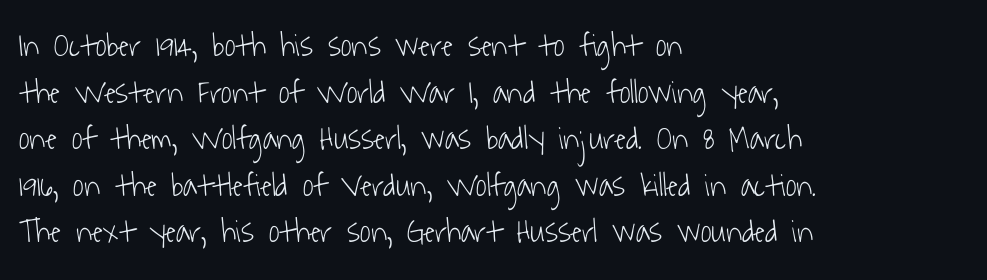
Q: Is the text bold? A: No.
Q: Is the typeface a serif or a sans-serif typeface? A: Sans-serif.
Q: Is the text underlined? A: No.
Q: How is the paragraph aligned? A: Left-aligned.
Q: Is the spacing between letters normal or unusually wide? A: Normal.
Q: Is the spacing between lines tight, normal or loose? A: Normal.
Q: Width (condensed, normal, or wide)? A: Condensed.
Q: Stroke contrast? A: Low.
Q: x-height? A: Medium.
Q: Monospaced? A: No.
